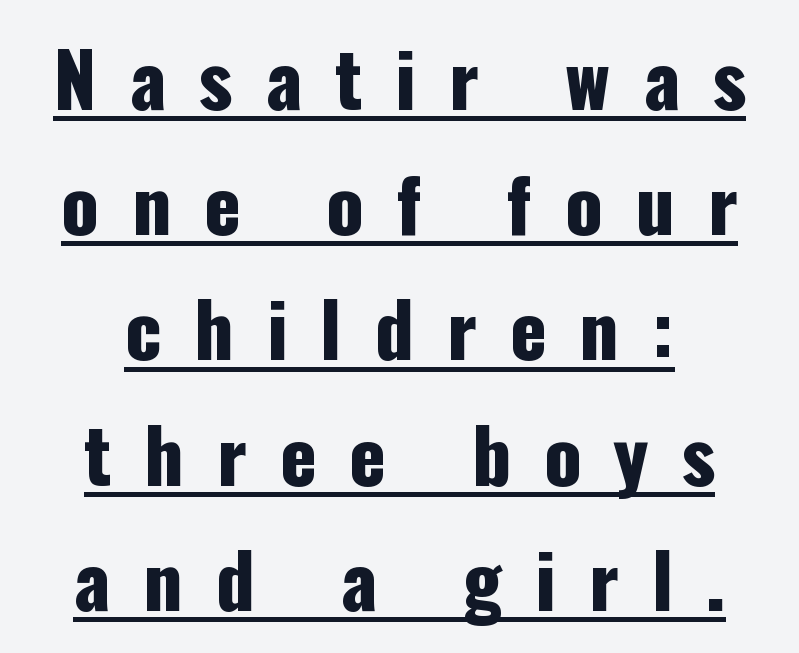
The image shows 75 px condensed sans-serif type, upright; set centered, normal line spacing (1.67x), unusually wide letter spacing (+0.44 em), underlined; low stroke contrast and a medium x-height.
